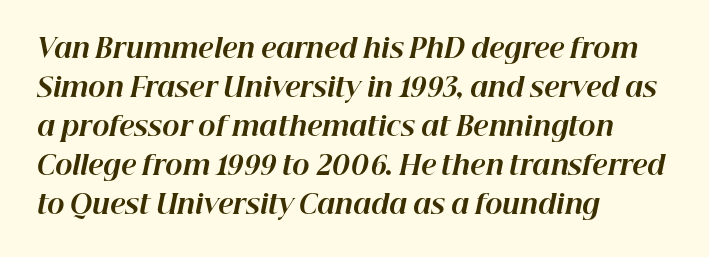
A typesetter would call this zero additional tracking. Heavy-handed strokes throughout: this text is bold. If you measured baseline to baseline, you'd find a middling distance. The lettering tilts uniformly, giving the passage an italic look. The space directly below the letters is spotless.
